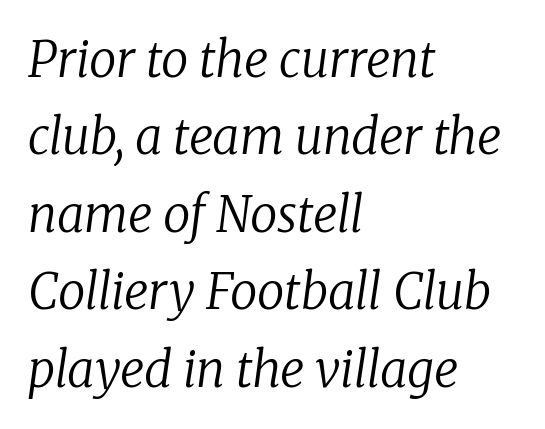
The strip under each line holds only bare page. Tall strokes in this sample are angled rather than plumb. Small tapered or slab feet sit at the stroke ends, so this counts as serif. The line texture is even and compact thanks to regular tracking. Layout note: lines flush left.
